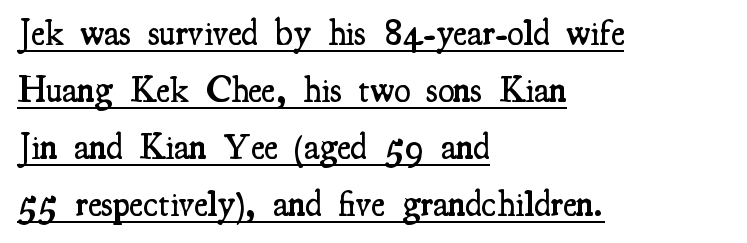
The image shows 37 px semibold, condensed serif type, upright; set left-aligned, normal line spacing (1.54x), normal letter spacing, underlined; medium stroke contrast and a small x-height.
